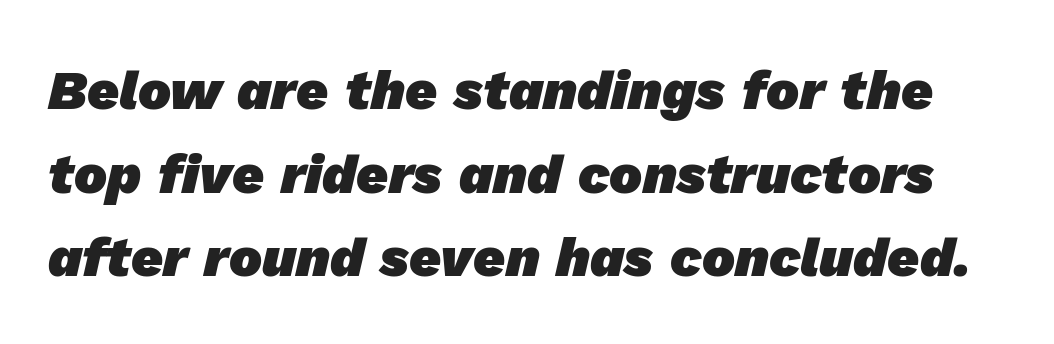
You can tell from the bare stems that sans-serif type was used. Here the designer chose a conventional face with non-uniform glyph widths. Honestly, the letter spacing is just normal — you wouldn't notice it. The zone under the glyphs is completely vacant. What's the leading like? Ordinary, nothing unusual.
